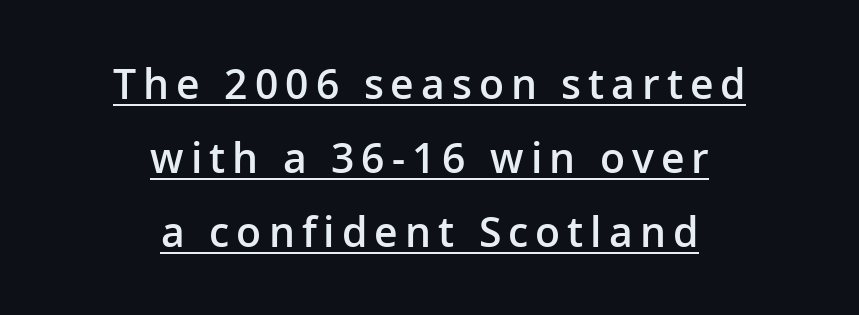
The letters advance in unequal steps, a hallmark of proportional type. Typographically, this falls in the sans-serif category. Reading down the block, each line starts at a different indent, mirrored at its end. Does the lettering tilt? It doesn't — this is upright.
